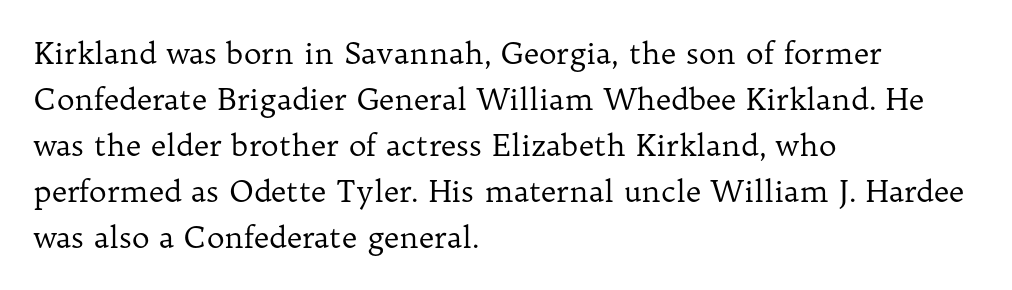
The lines in this sample share a left origin and differ only in where they stop. The rendering uses natural spacing where letterforms have individual widths. Compared with typical paragraphs, the rows here are spaced about the same. Posture: straight, roman, zero tilt. You could call the tracking neutral — neither tight nor loose. Old-style or modern, the face here clearly has serifs.
